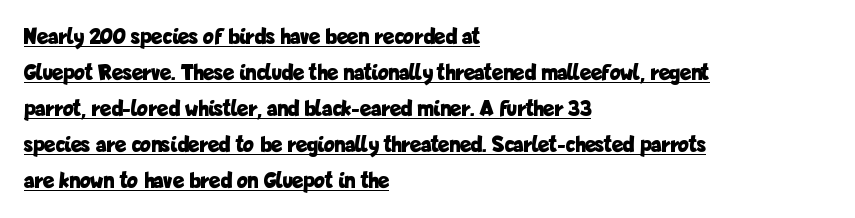
The image shows 23 px bold type, upright; set left-aligned, normal line spacing (1.57x), normal letter spacing, underlined.
